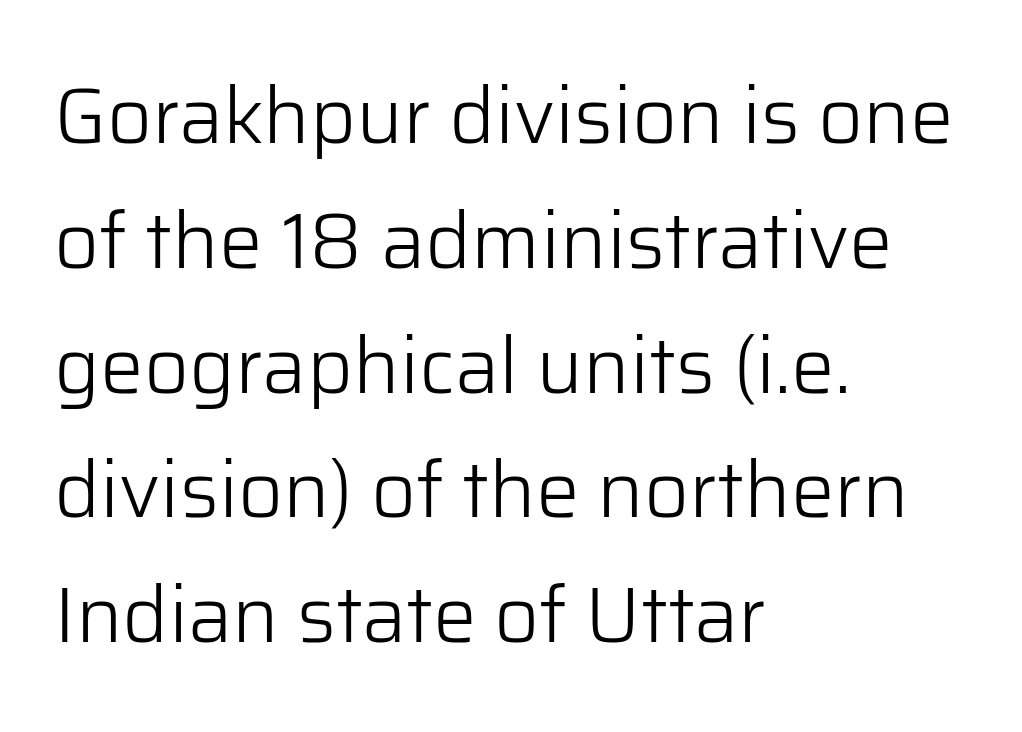
Q: Is the text bold? A: No.
Q: Is the text italic (slanted)? A: No, it is upright.
Q: Is the typeface a serif or a sans-serif typeface? A: Sans-serif.
Q: Is the text underlined? A: No.
Q: How is the paragraph aligned? A: Left-aligned.
Q: Is the spacing between letters normal or unusually wide? A: Normal.
Q: Is the spacing between lines tight, normal or loose? A: Normal.
Q: Width (condensed, normal, or wide)? A: Normal.
Q: Stroke contrast? A: Low.
Q: x-height? A: Medium.
Q: Monospaced? A: No.
